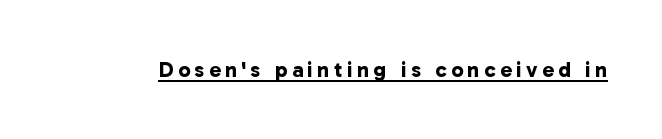
The image shows 22 px bold type; set unusually wide letter spacing (+0.2 em), underlined.
